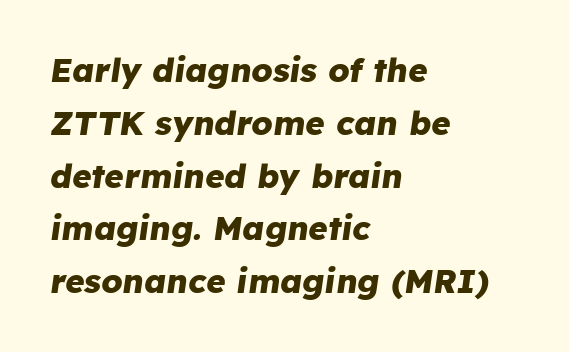
Each glyph is drawn with heavy, bold strokes. This rendering leaves character spacing at its baseline value. Summary of vertical rhythm: regular, with standard interline spacing. Proportional: the letters do not fall into vertical columns. The lines are quadded left. The text carries the slant typical of an italic or oblique font.
